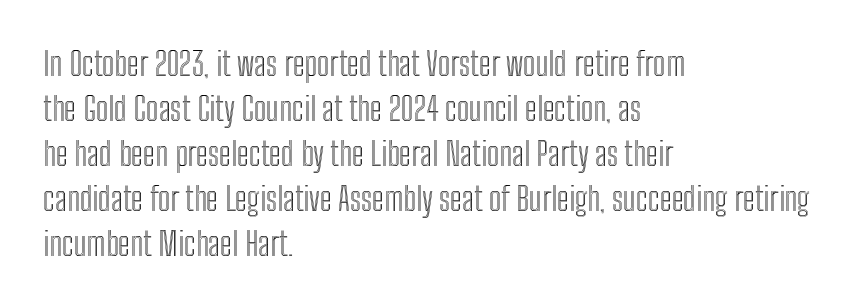
{"italic": "no", "width": "condensed", "x_height": "medium", "monospaced": "no", "underline": "no", "align": "left", "line_spacing": "normal", "line_spacing_ratio": 1.36, "letter_spacing": "normal", "letter_spacing_em": 0.0, "glyph_px": 33}
